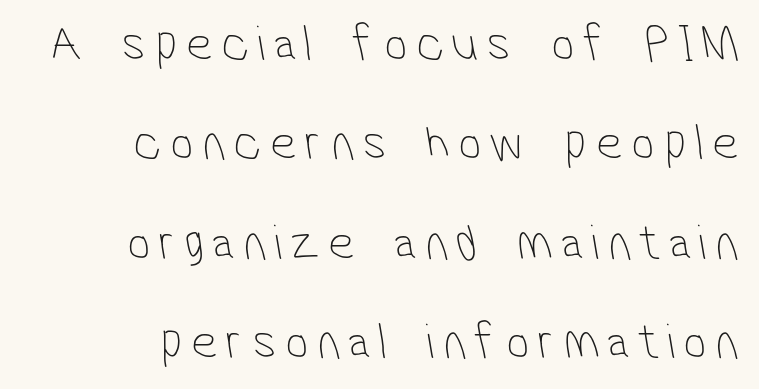
The image shows 51 px thin, condensed sans-serif type; set right-aligned, loose line spacing (1.95x), not underlined; low stroke contrast and a medium x-height.
